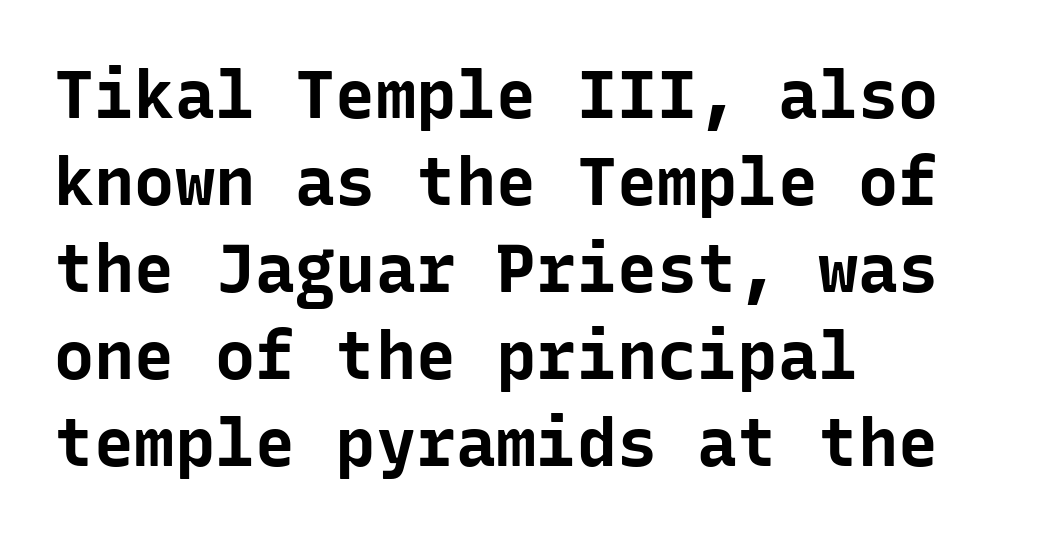
The image shows 67 px bold sans-serif type, upright, monospaced; set left-aligned, normal line spacing (1.3x), normal letter spacing, not underlined; low stroke contrast and a medium x-height.
